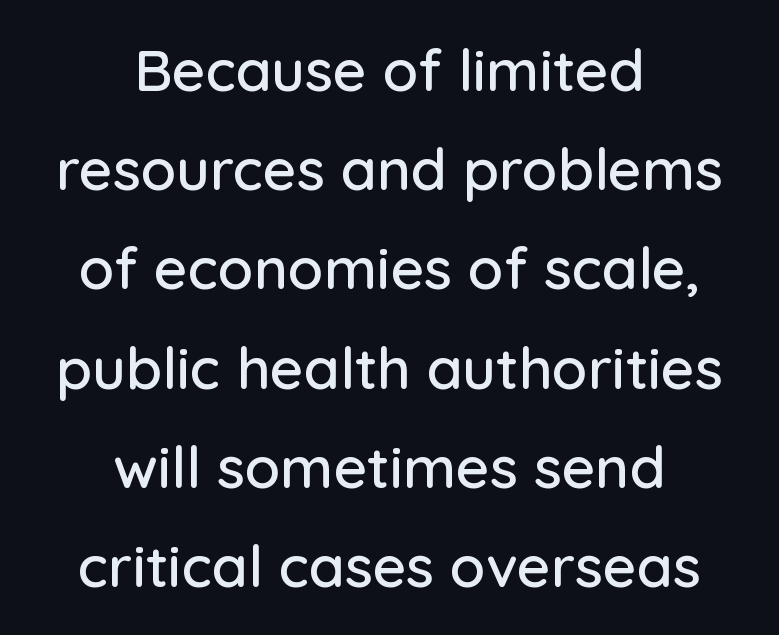
The image shows 58 px sans-serif type, upright; set centered, line spacing 1.71x, normal letter spacing, not underlined; low stroke contrast and a medium x-height.
